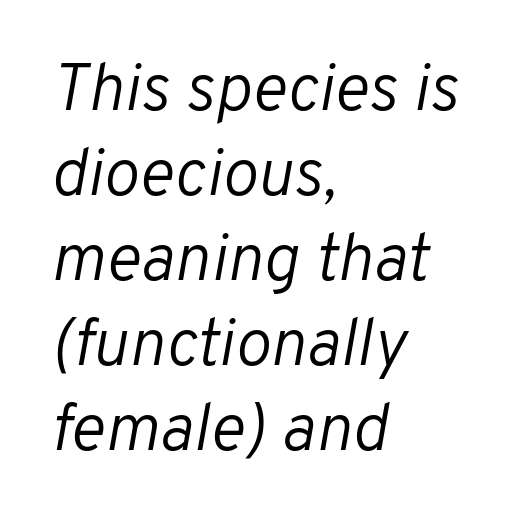
Caption: face not bold, strokes unweighted. The rag falls on the right side of this text block. Clear beneath every line of the passage. Quick note: italic. Each new line begins a customary step beneath the previous one. There is no visible air inserted between adjacent glyphs.
